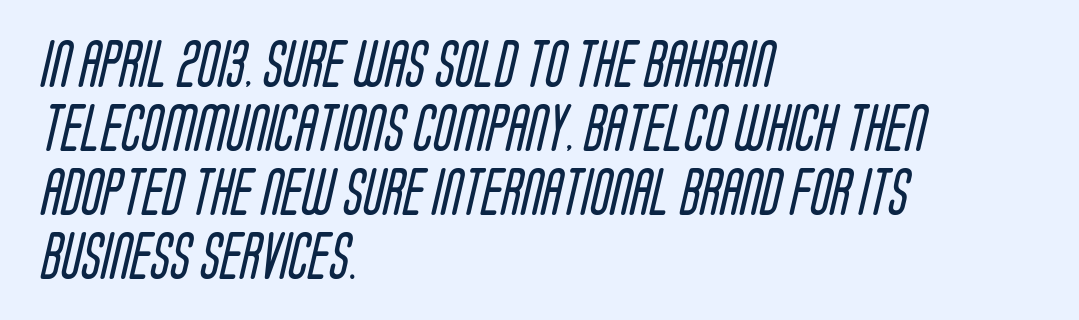
Q: Is the text bold? A: No.
Q: Is the typeface a serif or a sans-serif typeface? A: Sans-serif.
Q: Is the text underlined? A: No.
Q: How is the paragraph aligned? A: Left-aligned.
Q: Is the spacing between letters normal or unusually wide? A: Normal.
Q: Is the spacing between lines tight, normal or loose? A: Normal.
Q: Width (condensed, normal, or wide)? A: Condensed.
Q: Stroke contrast? A: Low.
Q: x-height? A: Large.
Q: Monospaced? A: No.
